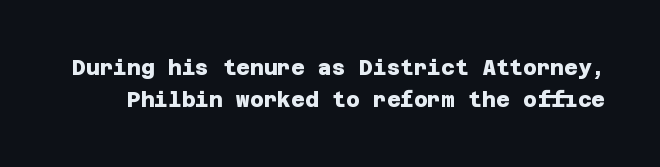
{"bold": "yes", "underline": "no", "line_spacing": "normal", "line_spacing_ratio": 1.52, "letter_spacing": "normal", "letter_spacing_em": 0.0, "glyph_px": 21}
